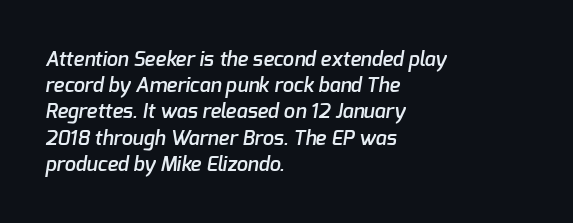
The image shows 20 px text type; set left-aligned, normal line spacing (1.31x), normal letter spacing, not underlined.
